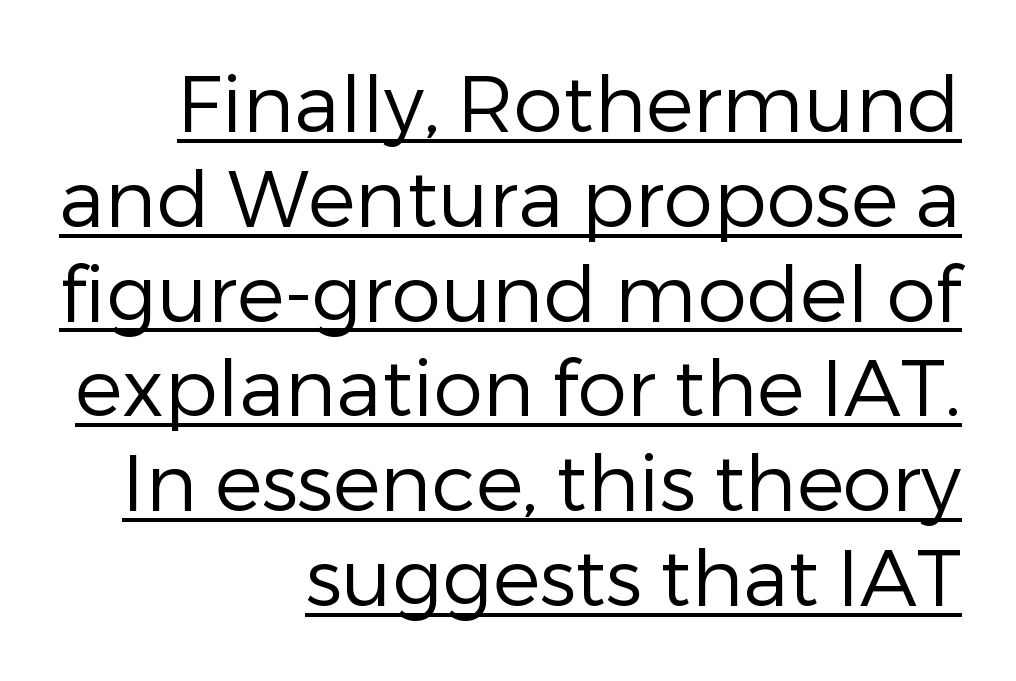
The image shows 79 px regular-weight sans-serif type, upright; set right-aligned, line spacing 1.2x, normal letter spacing, underlined; low stroke contrast and a medium x-height.
